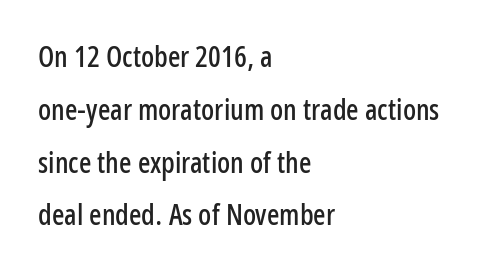
Q: Is the text italic (slanted)? A: No, it is upright.
Q: Is the typeface a serif or a sans-serif typeface? A: Sans-serif.
Q: Is the text underlined? A: No.
Q: How is the paragraph aligned? A: Left-aligned.
Q: Is the spacing between letters normal or unusually wide? A: Normal.
Q: Width (condensed, normal, or wide)? A: Condensed.
Q: Stroke contrast? A: Low.
Q: x-height? A: Medium.
Q: Monospaced? A: No.
